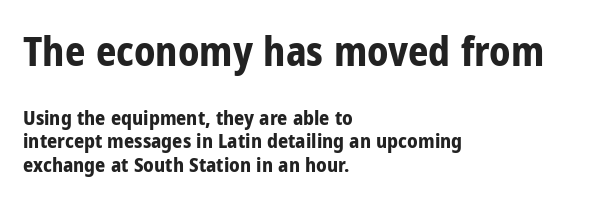
This rendering features lettering with no underline. The axis of the letterforms is exactly vertical. You could not count columns in this text — the font is proportionally spaced. The designer went with a sans here, leaving each stem footless. Two sizes are in play, and the larger belongs to the first block.
